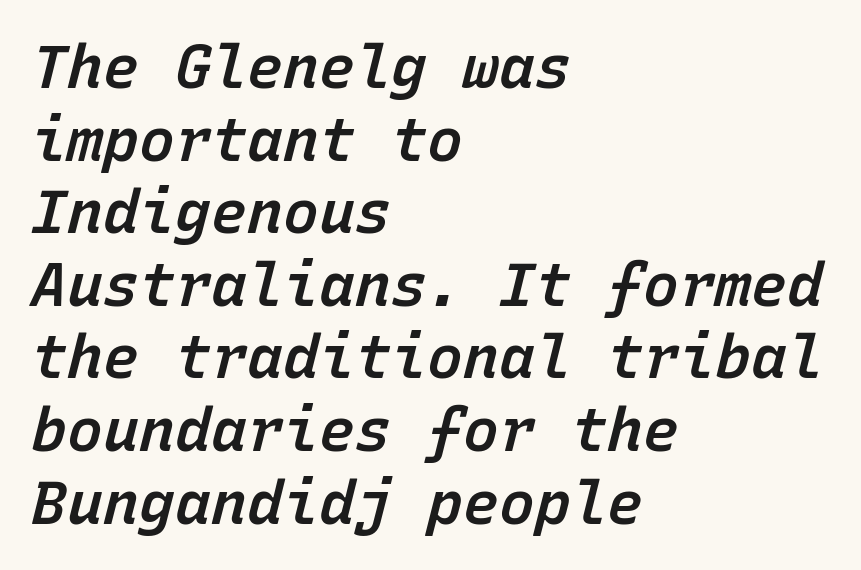
{"italic": "yes", "lean": "right", "slant_degrees": 15, "bold": "semi", "weight": "semibold", "width": "normal", "stroke_contrast": "low", "x_height": "medium", "monospaced": "yes", "underline": "no", "align": "left", "line_spacing_ratio": 1.21, "letter_spacing": "normal", "letter_spacing_em": 0.0, "glyph_px": 60}
